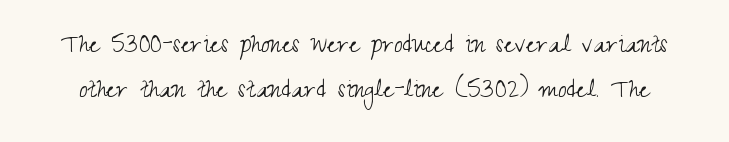
Q: Is the text bold? A: No.
Q: Is the text italic (slanted)? A: No, it is upright.
Q: Is the typeface a serif or a sans-serif typeface? A: Sans-serif.
Q: Is the text underlined? A: No.
Q: Is the spacing between letters normal or unusually wide? A: Normal.
Q: Is the spacing between lines tight, normal or loose? A: Normal.
Q: Width (condensed, normal, or wide)? A: Condensed.
Q: Stroke contrast? A: Medium.
Q: x-height? A: Small.
Q: Monospaced? A: No.
